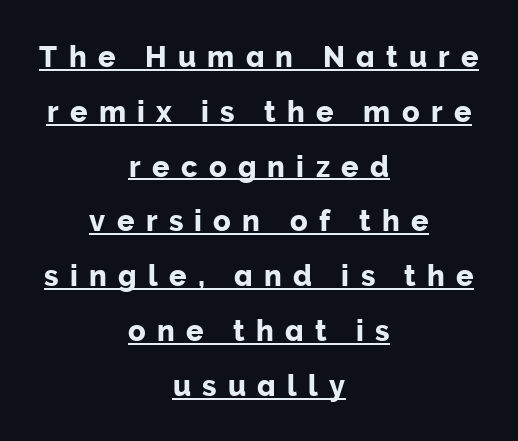
{"serif": "no", "italic": "no", "width": "normal", "stroke_contrast": "low", "x_height": "medium", "monospaced": "no", "underline": "yes", "align": "center", "line_spacing_ratio": 1.89, "letter_spacing": "wide", "letter_spacing_em": 0.39, "glyph_px": 29}
